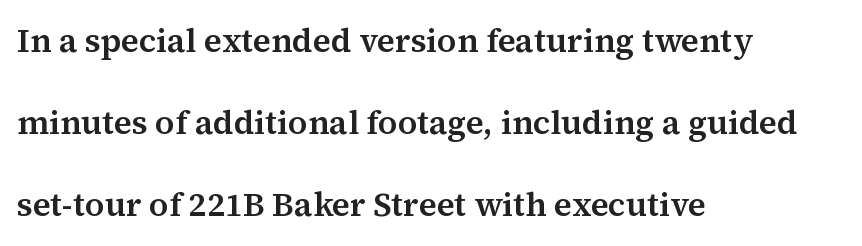
Compared with a centered layout, this one pins lines to the left instead. This sample has the flowing, uneven cadence of proportional lettering. Quick note: underline off. A typesetter would call this leading open, well beyond the default. A typesetter would label this face a serif. Here the glyphs are tracked normally, forming tight word shapes.
